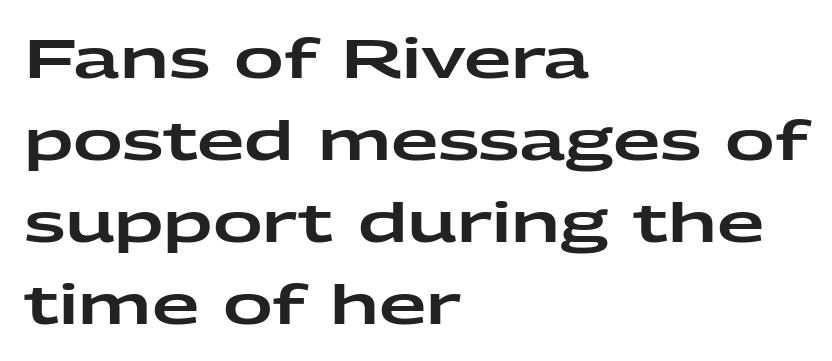
{"serif": "no", "italic": "no", "width": "wide", "stroke_contrast": "low", "x_height": "medium", "monospaced": "no", "underline": "no", "align": "left", "line_spacing": "normal", "line_spacing_ratio": 1.49, "letter_spacing": "normal", "letter_spacing_em": 0.0, "glyph_px": 55}
